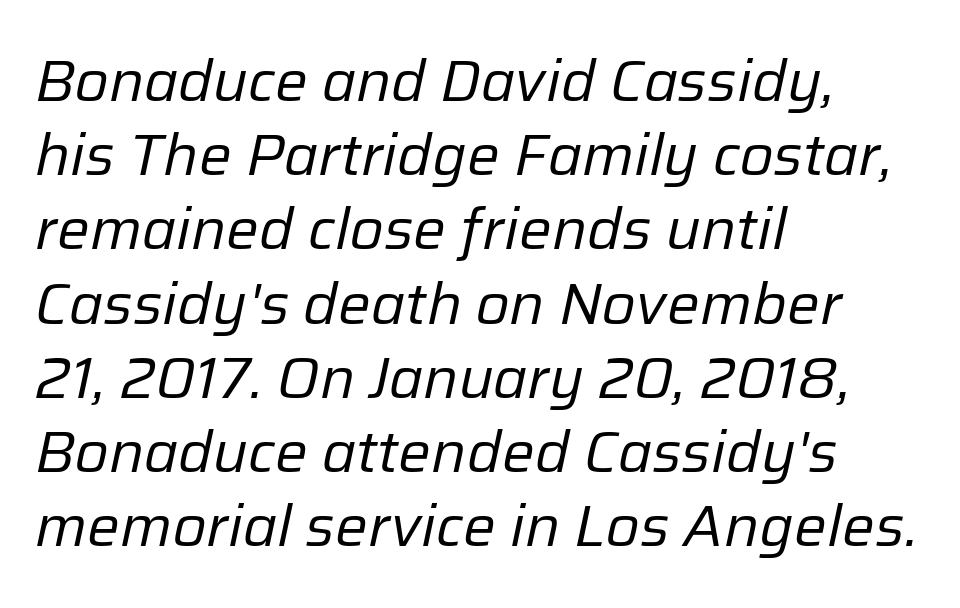
The image shows 58 px regular-weight type, italic (leaning right); set left-aligned, normal line spacing (1.28x), normal letter spacing, not underlined; low stroke contrast and a medium x-height.
